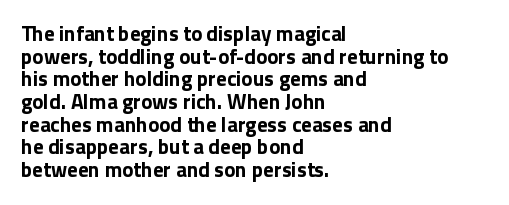
Inter-character spacing is left at the font's built-in metrics. Set as a true bold cut, around the 700 mark. Interline gaps are noticeably narrow in this sample. The baseline area is clear. The font's upright variant was chosen for this text. The typesetter chose a ragged-right arrangement here.
